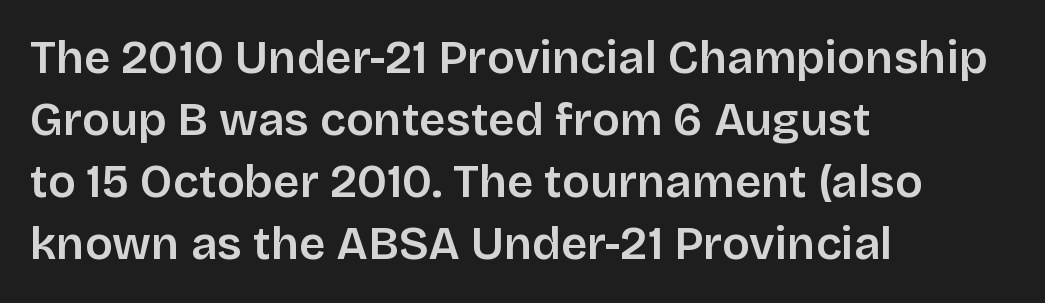
{"serif": "no", "italic": "no", "bold": "semi", "weight": "semibold", "width": "normal", "stroke_contrast": "low", "x_height": "large", "monospaced": "no", "underline": "no", "align": "left", "line_spacing": "normal", "line_spacing_ratio": 1.35, "letter_spacing": "normal", "letter_spacing_em": 0.0, "glyph_px": 46}
